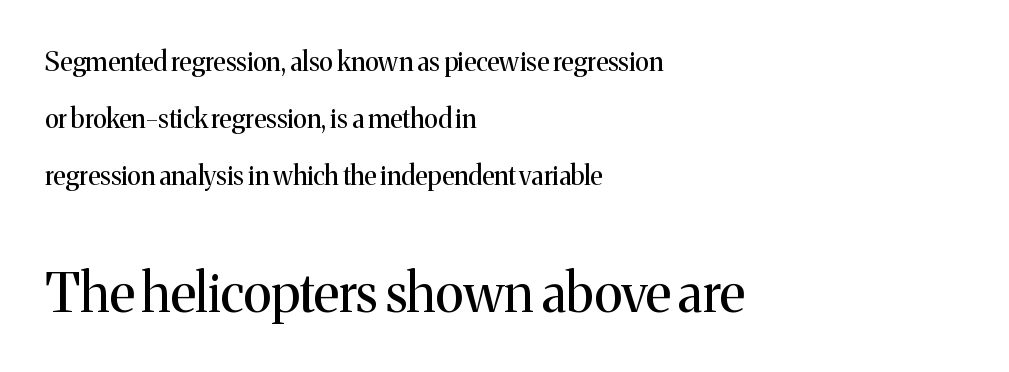
{"serif": "yes", "italic": "no", "bold": "no", "weight": "regular", "width": "normal", "stroke_contrast": "medium", "x_height": "medium", "monospaced": "no", "underline": "no", "align": "left", "line_spacing": "loose", "line_spacing_ratio": 2.2, "letter_spacing": "normal", "letter_spacing_em": 0.0, "larger_block": "second", "size_ratio": 2.04, "glyph_px": 53}
